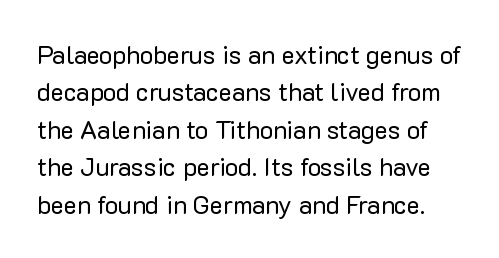
Q: Is the text bold? A: No.
Q: Is the text italic (slanted)? A: No, it is upright.
Q: Is the text underlined? A: No.
Q: Is the spacing between letters normal or unusually wide? A: Normal.
Q: Is the spacing between lines tight, normal or loose? A: Normal.
